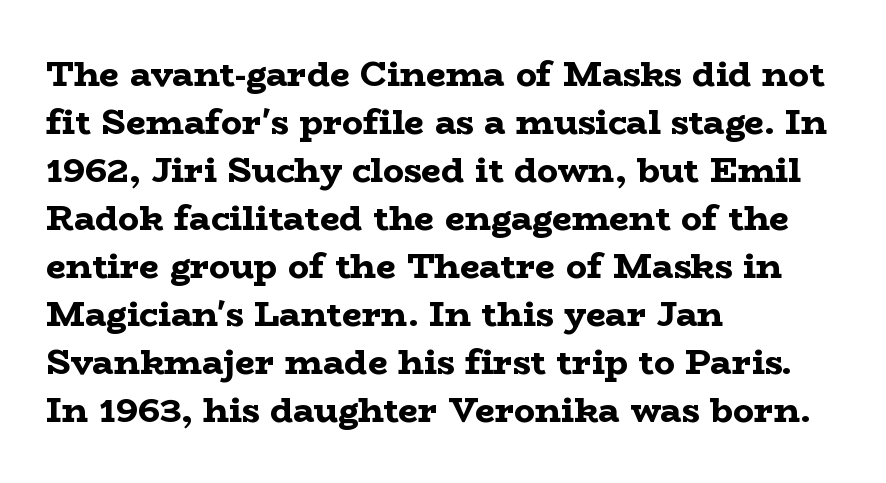
The image shows 35 px bold, wide serif type, upright; set left-aligned, normal line spacing (1.37x), normal letter spacing, not underlined; low stroke contrast and a medium x-height.
